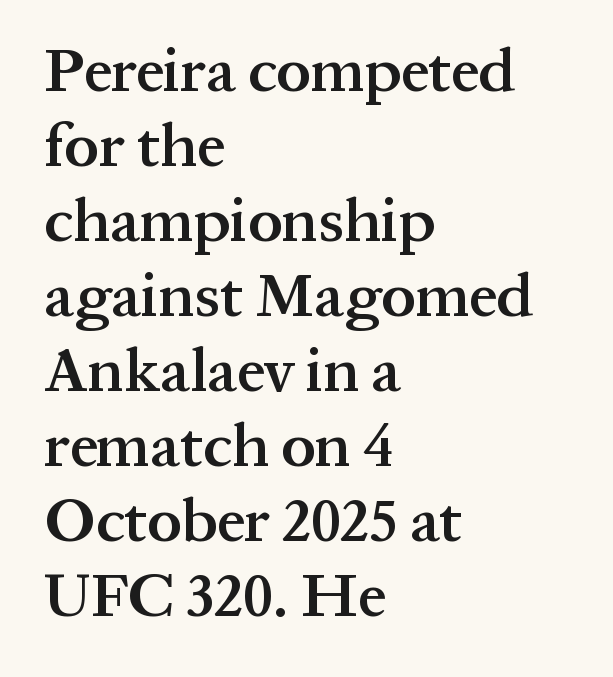
{"serif": "yes", "italic": "no", "bold": "semi", "weight": "semibold", "width": "normal", "stroke_contrast": "medium", "x_height": "medium", "monospaced": "no", "underline": "no", "align": "left", "line_spacing_ratio": 1.21, "letter_spacing": "normal", "letter_spacing_em": 0.0, "glyph_px": 62}
